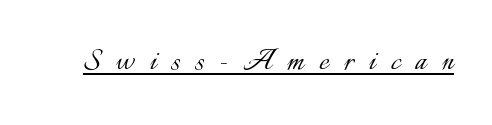
{"bold": "no", "weight": "light", "width": "normal", "stroke_contrast": "low", "x_height": "small", "monospaced": "no", "underline": "yes", "letter_spacing": "wide", "letter_spacing_em": 0.41, "glyph_px": 37}
